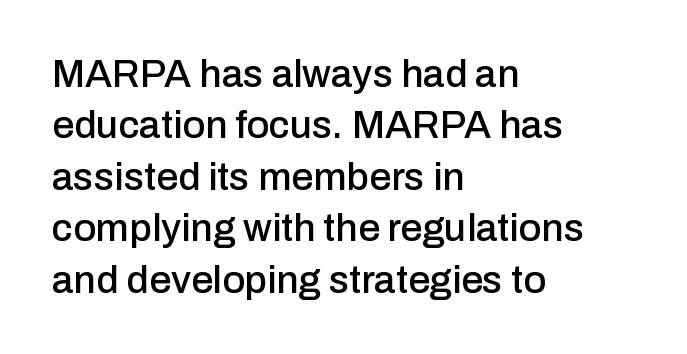
Classification — sans serif. Tracking here is standard; glyphs follow each other at the usual distance. The ragged edge is on the right, which tells us the setting is flush left. Check the space under the baseline: it is left empty.
